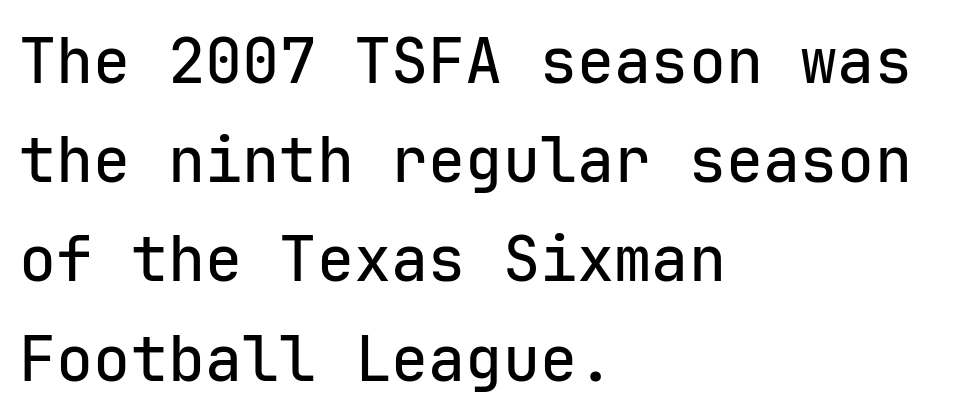
Q: Is the text italic (slanted)? A: No, it is upright.
Q: Is the typeface a serif or a sans-serif typeface? A: Sans-serif.
Q: Is the text underlined? A: No.
Q: How is the paragraph aligned? A: Left-aligned.
Q: Is the spacing between letters normal or unusually wide? A: Normal.
Q: Is the spacing between lines tight, normal or loose? A: Normal.
Q: Width (condensed, normal, or wide)? A: Normal.
Q: Stroke contrast? A: Low.
Q: x-height? A: Medium.
Q: Monospaced? A: Yes.
